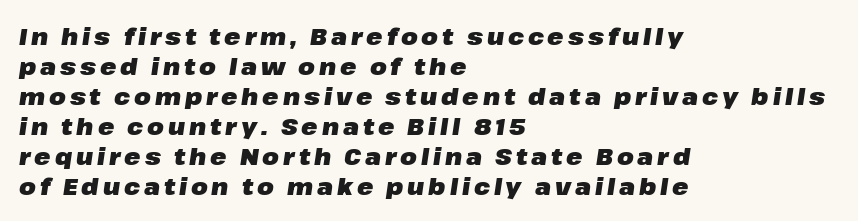
{"italic": "yes", "lean": "right", "slant_degrees": 8, "bold": "yes", "underline": "no", "align": "left", "line_spacing": "normal", "line_spacing_ratio": 1.25, "glyph_px": 24}
